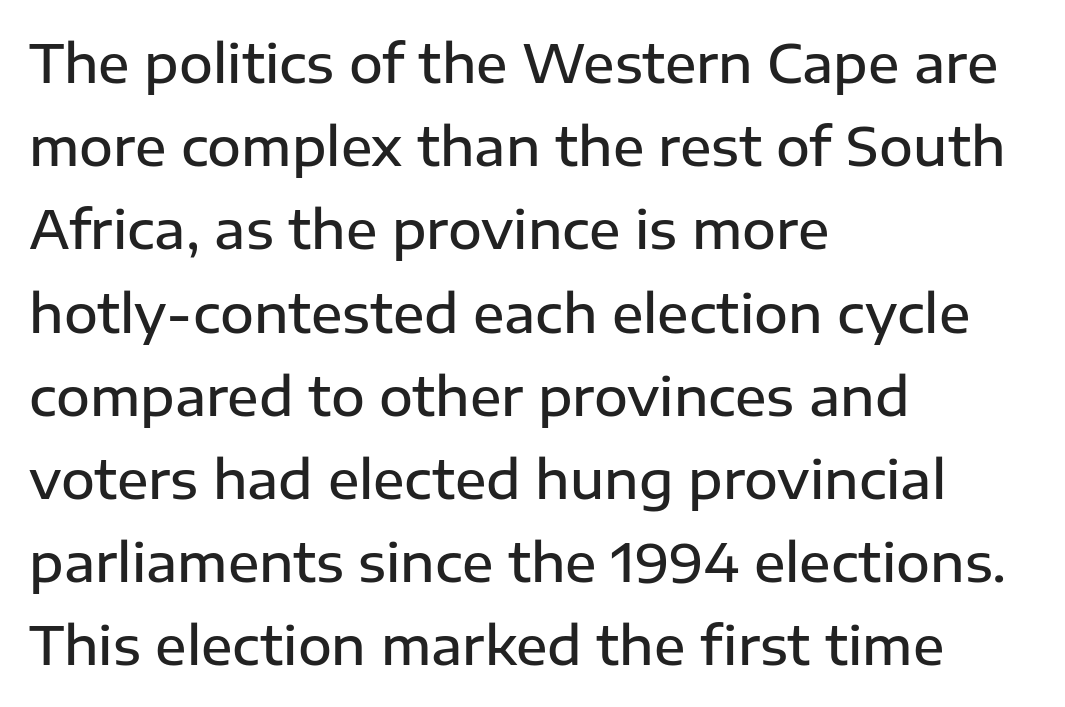
The image shows 52 px semibold sans-serif type, upright; set left-aligned, normal line spacing (1.6x), normal letter spacing, not underlined; low stroke contrast and a medium x-height.
